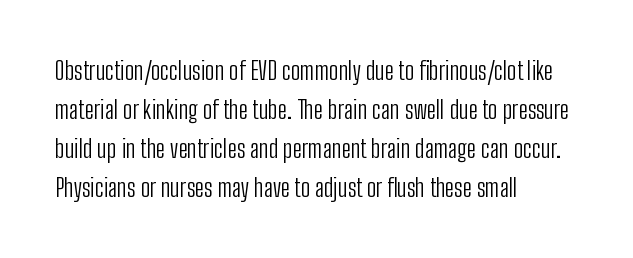
The image shows 25 px text type, upright; set left-aligned, normal line spacing (1.56x), normal letter spacing, not underlined.
